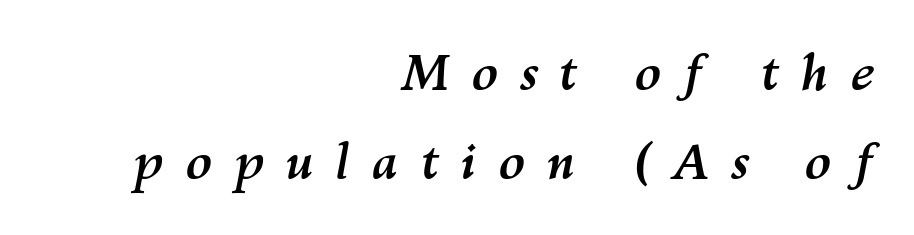
The image shows 49 px semibold type, italic (leaning right); set right-aligned, line spacing 1.82x, unusually wide letter spacing (+0.43 em), not underlined; medium stroke contrast and a medium x-height.
